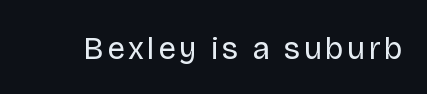
The space beneath each line is pristine and unruled. Is there any slant? The stems are plumb. This sample uses a sans-serif face. Is this a fixed-width face? No — the glyphs have proportional, varying widths. Summary of weight: not heavy and not bold.
